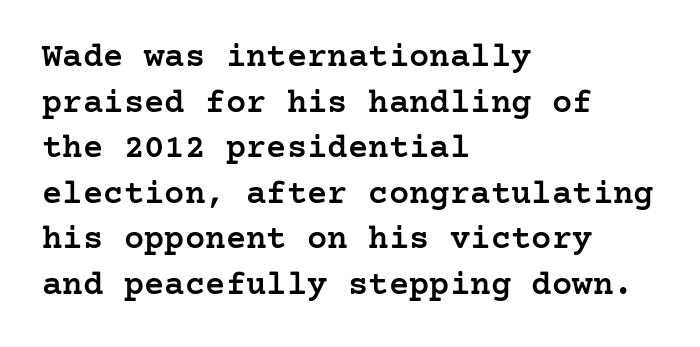
Q: Is the text bold? A: Semi-bold.
Q: Is the text italic (slanted)? A: No, it is upright.
Q: Is the typeface a serif or a sans-serif typeface? A: Serif.
Q: Is the text underlined? A: No.
Q: How is the paragraph aligned? A: Left-aligned.
Q: Is the spacing between letters normal or unusually wide? A: Normal.
Q: Is the spacing between lines tight, normal or loose? A: Normal.
Q: Width (condensed, normal, or wide)? A: Normal.
Q: Stroke contrast? A: Low.
Q: x-height? A: Medium.
